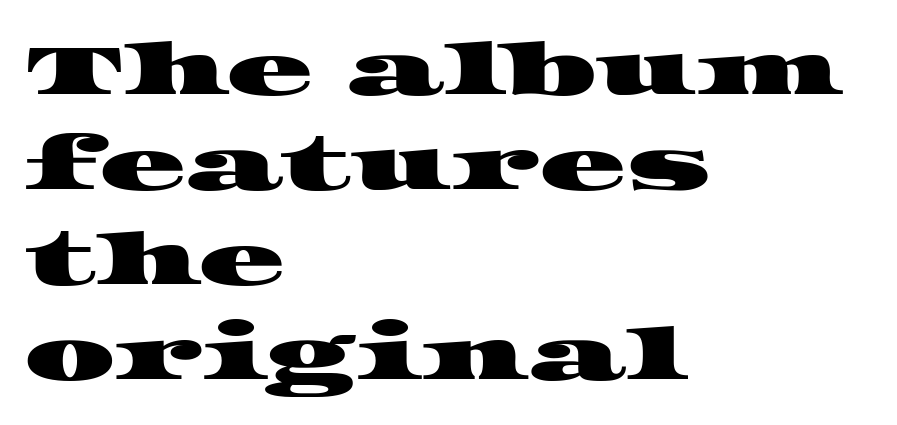
Q: Is the typeface a serif or a sans-serif typeface? A: Serif.
Q: Is the text underlined? A: No.
Q: How is the paragraph aligned? A: Left-aligned.
Q: Is the spacing between letters normal or unusually wide? A: Normal.
Q: Is the spacing between lines tight, normal or loose? A: Normal.
Q: Width (condensed, normal, or wide)? A: Wide.
Q: Stroke contrast? A: High.
Q: x-height? A: Large.
Q: Monospaced? A: No.
